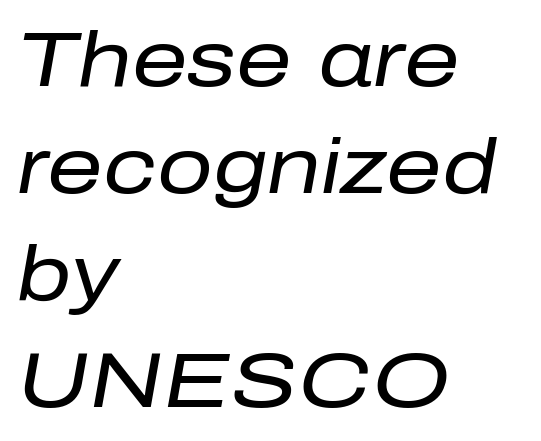
Q: Is the text bold? A: No.
Q: Is the text italic (slanted)? A: Yes, it leans right by about 10 degrees.
Q: Is the text underlined? A: No.
Q: How is the paragraph aligned? A: Left-aligned.
Q: Is the spacing between letters normal or unusually wide? A: Normal.
Q: Is the spacing between lines tight, normal or loose? A: Normal.
Q: Width (condensed, normal, or wide)? A: Normal.
Q: Stroke contrast? A: Low.
Q: x-height? A: Medium.
Q: Monospaced? A: No.
